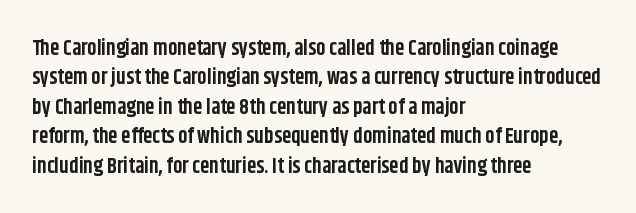
The image shows 21 px bold type, upright; set left-aligned, normal line spacing (1.4x), normal letter spacing, not underlined.
